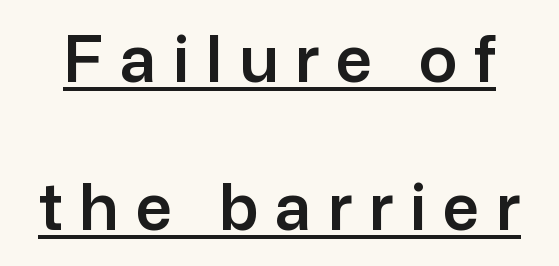
{"serif": "no", "italic": "no", "width": "normal", "stroke_contrast": "low", "x_height": "medium", "monospaced": "no", "underline": "yes", "line_spacing": "loose", "line_spacing_ratio": 2.31, "letter_spacing": "wide", "letter_spacing_em": 0.26, "glyph_px": 64}
